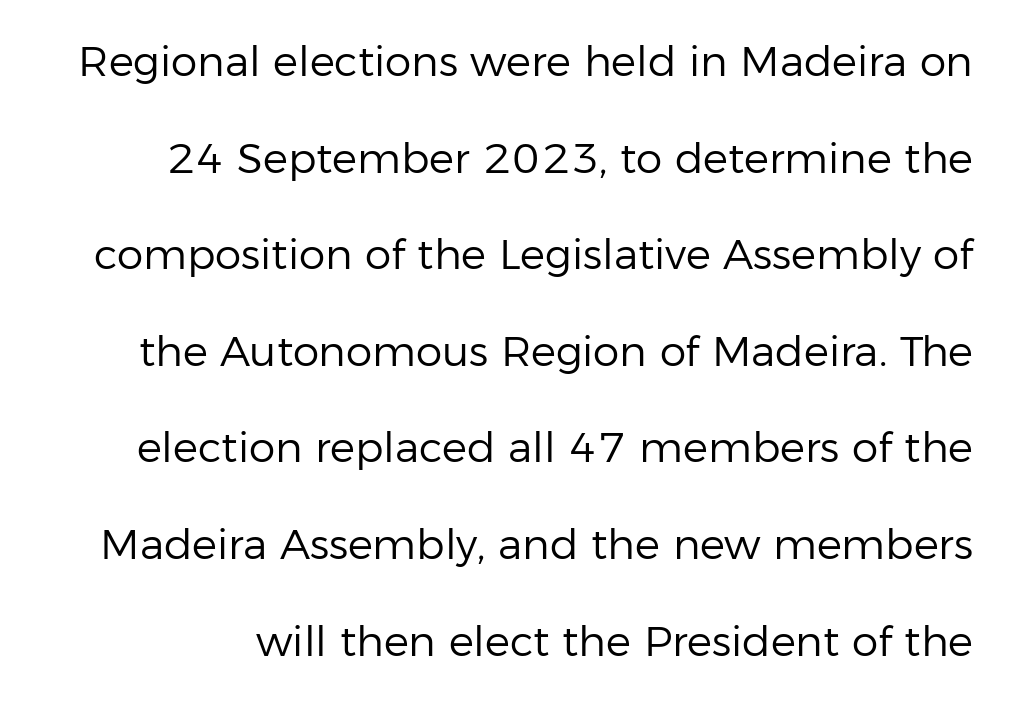
The image shows 42 px regular-weight sans-serif type, upright; set loose line spacing (2.3x), normal letter spacing, not underlined; low stroke contrast and a medium x-height.
